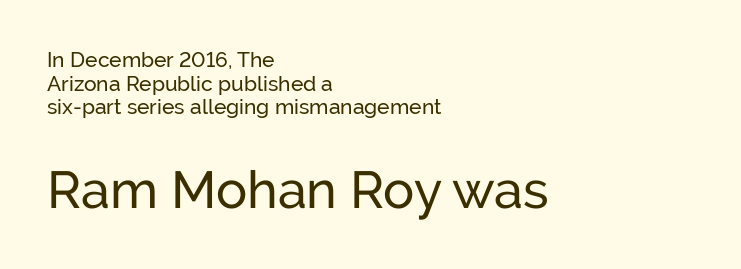
The image shows 52 px sans-serif type, upright; set left-aligned, tight line spacing (1.12x), normal letter spacing, not underlined; the second (bottom) block is 2.48x larger; low stroke contrast and a medium x-height.
